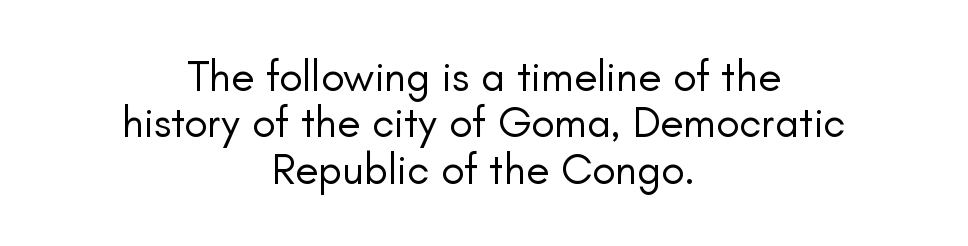
The image shows 43 px regular-weight sans-serif type, upright; set centered, tight line spacing (1.08x), normal letter spacing, not underlined; low stroke contrast and a small x-height.
